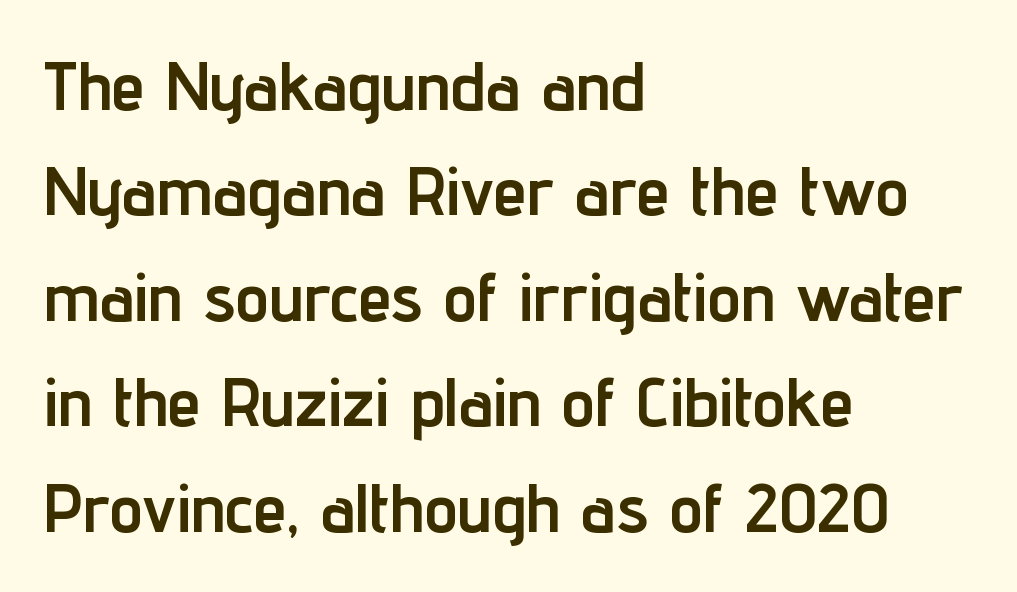
The typesetting leans heavy: a genuine bold. Normally led — the rows are evenly, conventionally spaced. Is this a fixed-width face? No — the glyphs have proportional, varying widths. Nothing unusual about the tracking: characters are spaced as the font intends. This sample uses a sans-serif face. Italic? Not at all — the glyphs are vertical.
